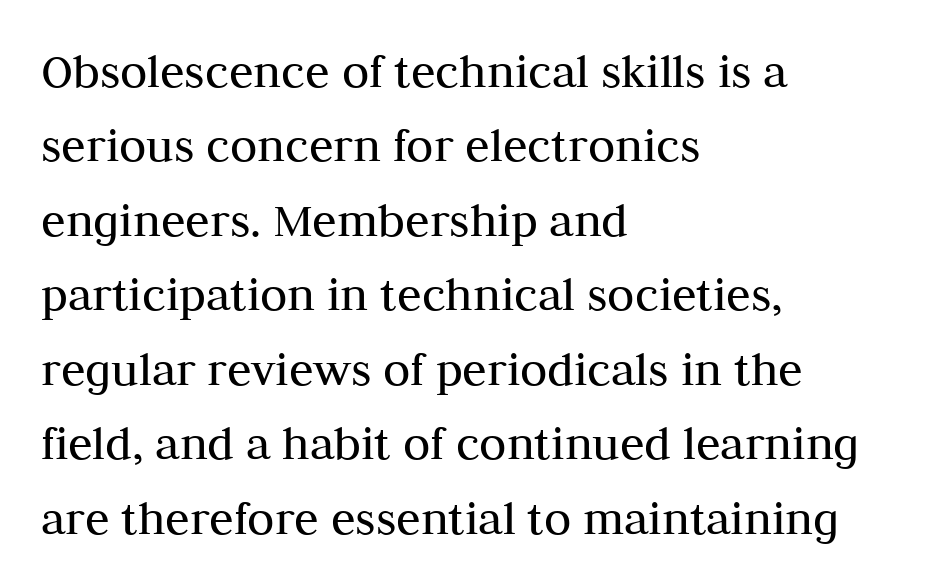
{"serif": "yes", "italic": "no", "bold": "no", "weight": "regular", "width": "normal", "stroke_contrast": "medium", "x_height": "medium", "monospaced": "no", "underline": "no", "align": "left", "line_spacing": "normal", "line_spacing_ratio": 1.49, "letter_spacing": "normal", "letter_spacing_em": 0.0, "glyph_px": 50}
